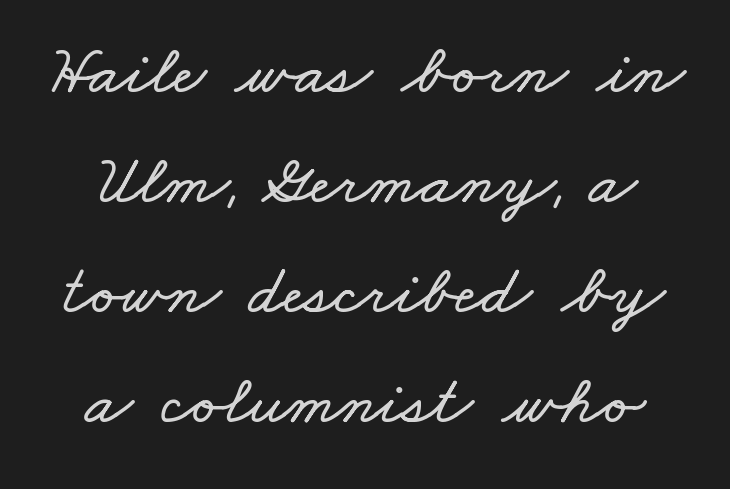
Between one letter and the next there's only the usual sliver of space. Do the characters align in a grid? No, the font is proportional. Quick note: underline off. What's the leading like? Ordinary, nothing unusual.
